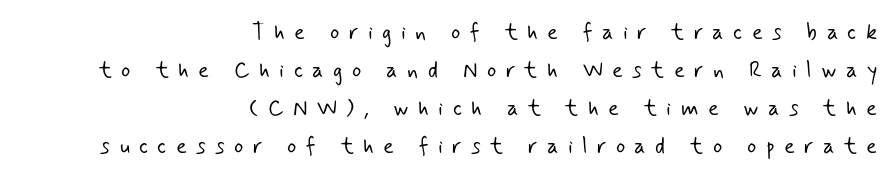
Q: Is the text bold? A: No.
Q: Is the text underlined? A: No.
Q: How is the paragraph aligned? A: Right-aligned.
Q: Is the spacing between letters normal or unusually wide? A: Unusually wide.
